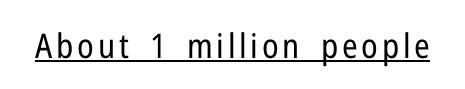
{"serif": "no", "italic": "no", "bold": "no", "weight": "regular", "width": "condensed", "stroke_contrast": "low", "x_height": "medium", "monospaced": "no", "underline": "yes", "glyph_px": 34}
